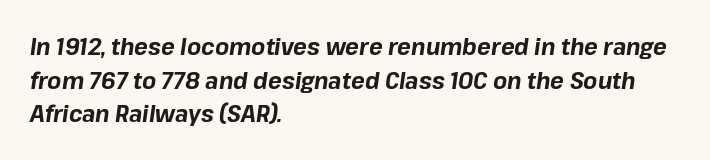
Q: Is the text bold? A: Yes.
Q: Is the text italic (slanted)? A: Yes, it leans right by about 8 degrees.
Q: Is the text underlined? A: No.
Q: How is the paragraph aligned? A: Left-aligned.
Q: Is the spacing between letters normal or unusually wide? A: Normal.
Q: Is the spacing between lines tight, normal or loose? A: Normal.
